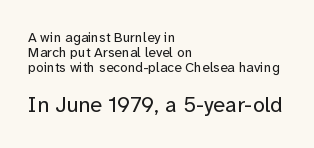
The image shows 22 px text type, upright; set left-aligned, tight line spacing (1.06x), normal letter spacing, not underlined; the second (bottom) block is 1.57x larger.
